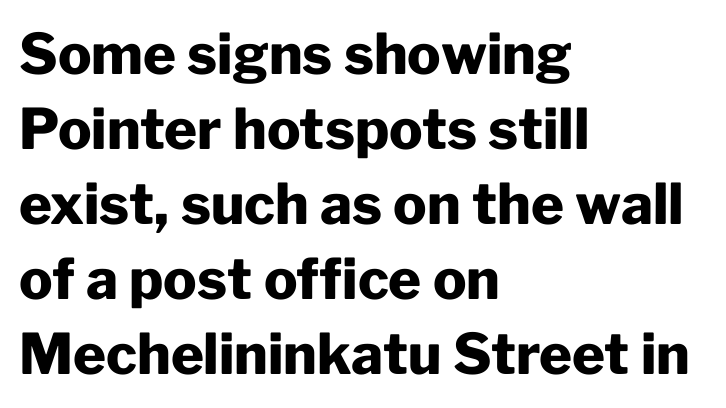
Tracking here is standard; glyphs follow each other at the usual distance. Rendered with straight, roman letterforms. Left-aligned paragraph, ragged on the right. Grotesque or geometric, the face here clearly has no serifs.
